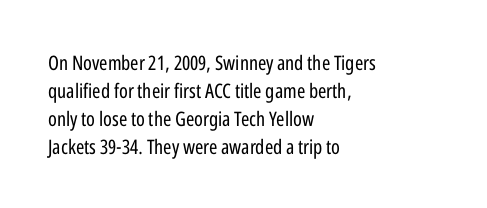
A roman cut, with each character standing at attention. Compared with a centered layout, this one pins lines to the left instead. Evenly set lines give the paragraph a standard silhouette. Heft: none added — not bold. The baseline area is clear.
